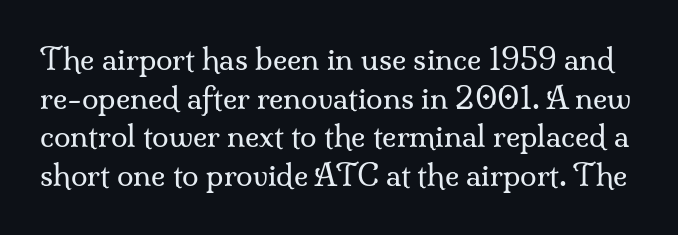
The glyphs are unaccompanied by any horizontal stroke below them. The axis of the letterforms is exactly vertical. Note the varied advance widths — an 'i' is clearly narrower than an 'm'. The letters carry serifs — small finishing strokes at the ends of their stems.
